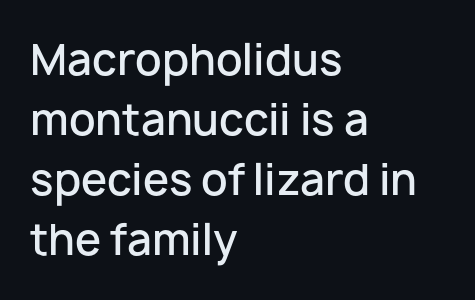
{"serif": "no", "italic": "no", "bold": "semi", "weight": "semibold", "width": "normal", "stroke_contrast": "low", "x_height": "medium", "monospaced": "no", "underline": "no", "align": "left", "line_spacing": "normal", "line_spacing_ratio": 1.43, "letter_spacing": "normal", "letter_spacing_em": 0.0, "glyph_px": 42}
